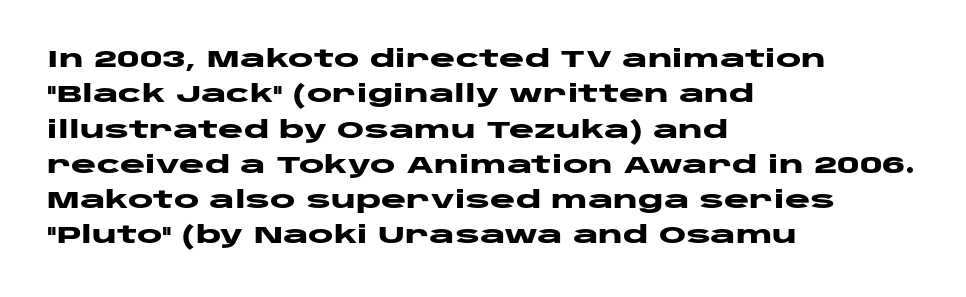
{"italic": "no", "bold": "yes", "underline": "no", "align": "left", "line_spacing": "normal", "line_spacing_ratio": 1.47, "letter_spacing": "normal", "letter_spacing_em": 0.0, "glyph_px": 24}
